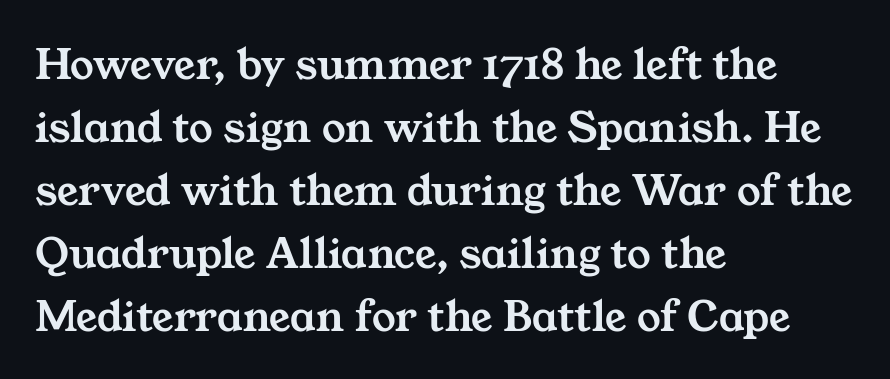
Typeset ragged right — the left edge is the straight one. The glyphs in this specimen are seriffed. The passage shown is typed in a proportional face where columns would drift. These lines sit exactly where default settings would place them. Short note: letters normally spaced. The zone under the glyphs is completely vacant.
